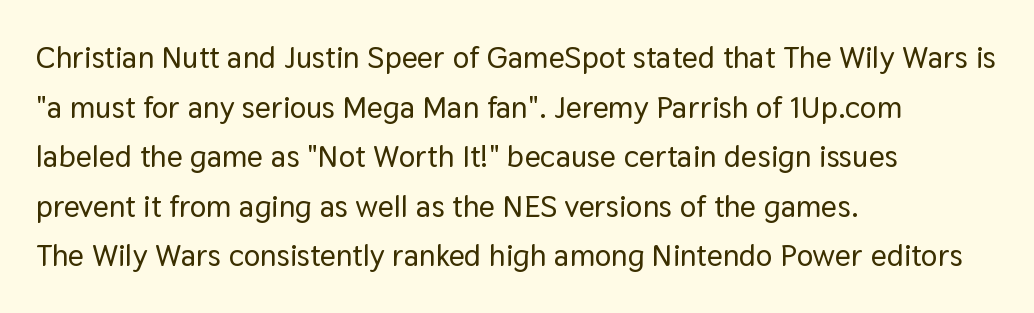
Q: Is the text italic (slanted)? A: No, it is upright.
Q: Is the typeface a serif or a sans-serif typeface? A: Sans-serif.
Q: Is the text underlined? A: No.
Q: How is the paragraph aligned? A: Left-aligned.
Q: Is the spacing between letters normal or unusually wide? A: Normal.
Q: Is the spacing between lines tight, normal or loose? A: Normal.
Q: Width (condensed, normal, or wide)? A: Normal.
Q: Stroke contrast? A: Low.
Q: x-height? A: Medium.
Q: Monospaced? A: No.
